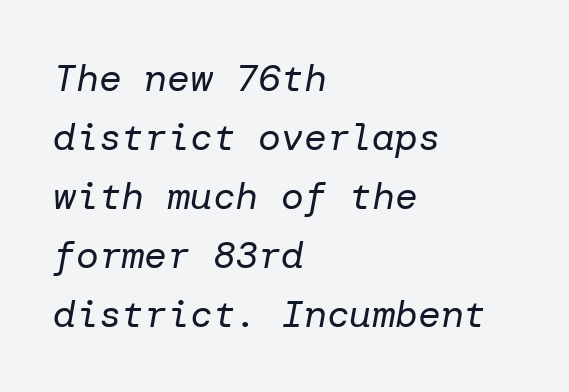
The image shows 38 px regular-weight type, italic (leaning right); set left-aligned, normal line spacing (1.55x), normal letter spacing, not underlined; low stroke contrast and a medium x-height.
